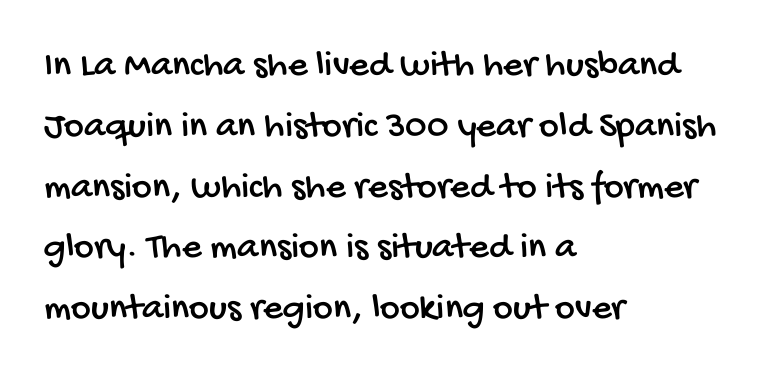
Q: Is the typeface a serif or a sans-serif typeface? A: Sans-serif.
Q: Is the text underlined? A: No.
Q: How is the paragraph aligned? A: Left-aligned.
Q: Is the spacing between letters normal or unusually wide? A: Normal.
Q: Is the spacing between lines tight, normal or loose? A: Normal.
Q: Width (condensed, normal, or wide)? A: Condensed.
Q: Stroke contrast? A: Low.
Q: x-height? A: Large.
Q: Monospaced? A: No.
